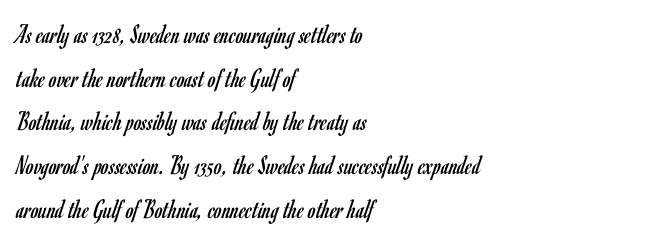
The font is comparable to plain body text, perhaps lighter. Rule under the text: the space is simply empty. The letters carry no serifs — their stems end cleanly without finishing strokes. Varying glyph widths throughout — classic text-font behaviour. Honestly, the row spacing looks completely unremarkable.
